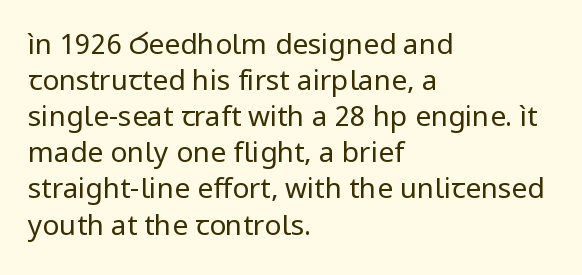
Proportional: the letters do not fall into vertical columns. Observe the ordinary spacing: letters are neighbours, not strangers. These lines sit exactly where default settings would place them. Line starts are locked; line ends wander. You can tell from the bare stems that sans-serif type was used.
